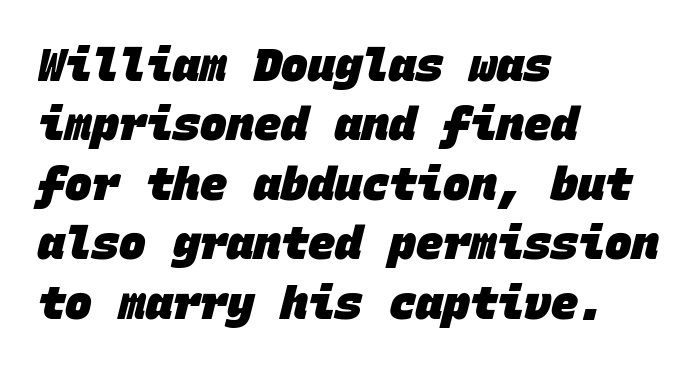
The leading is moderate, giving the passage an even texture. Beneath every word, the page is bare. The compositor pushed each line to the left boundary. Each letter, wide or thin by design, is forced into the same width here.
